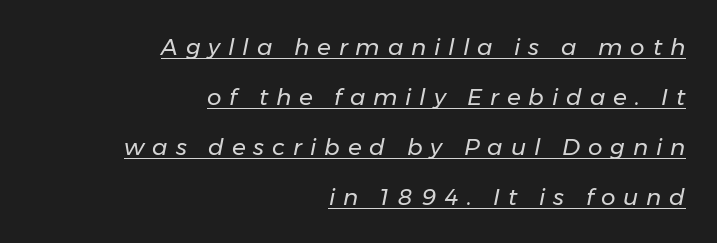
The image shows 23 px text type, italic (leaning right); set right-aligned, loose line spacing (2.17x), unusually wide letter spacing (+0.34 em), underlined.
